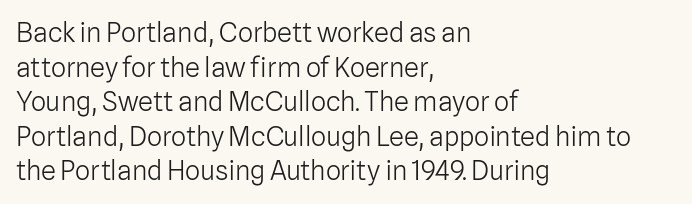
The image shows 27 px text type, upright; set left-aligned, normal line spacing (1.28x), normal letter spacing, not underlined.
